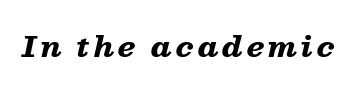
The image shows 28 px heavy, wide type, italic (leaning right); set not underlined; low stroke contrast and a medium x-height.
